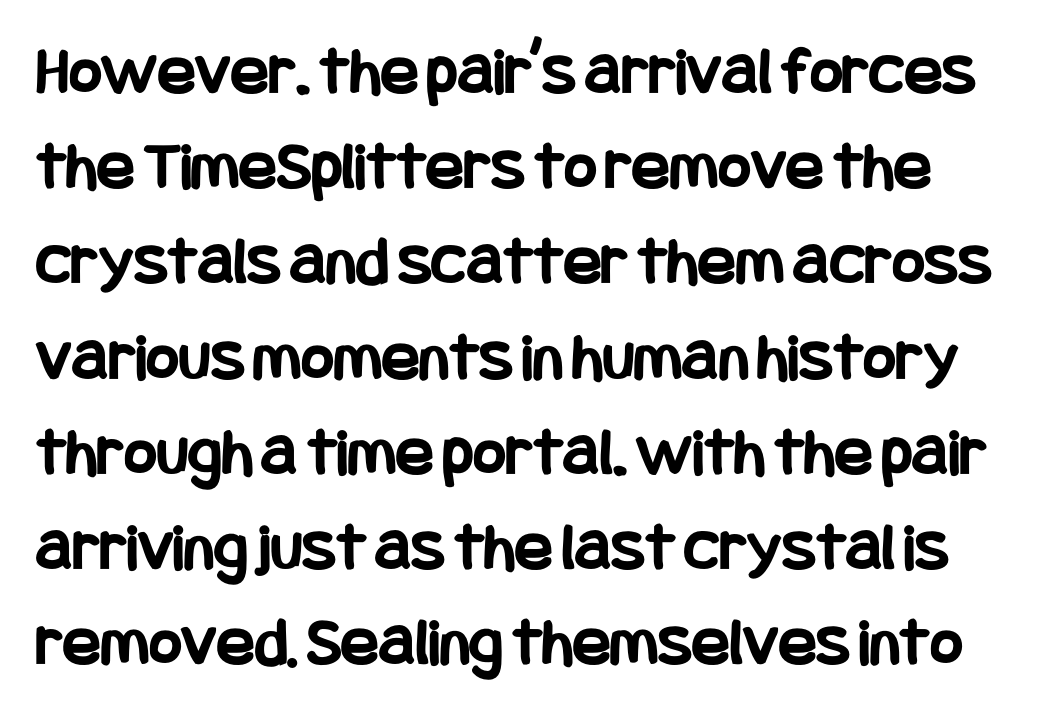
Caption: standard tracking, unaltered. Heavy, bold letterforms. Descenders hang freely into open space. A typesetter would mark this as roman, not italic.
